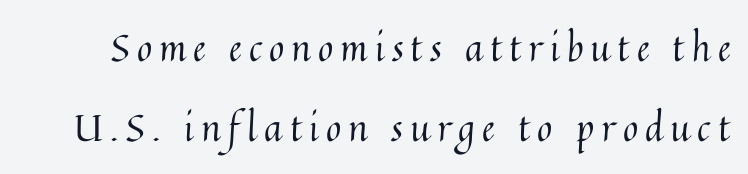
{"bold": "no", "weight": "regular", "width": "normal", "stroke_contrast": "medium", "x_height": "medium", "monospaced": "no", "underline": "no", "line_spacing": "loose", "line_spacing_ratio": 2.15, "glyph_px": 37}
